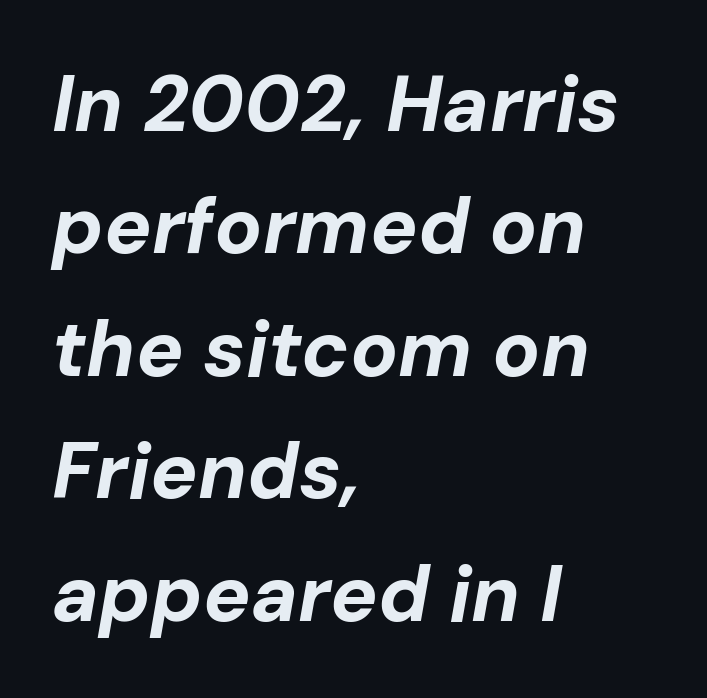
Does the leading feel generous? No, just average. Observe the lean: these are italic letterforms. Stroke thickness is high; the sample reads as a true bold. Unmarked baselines from the first word to the last.
